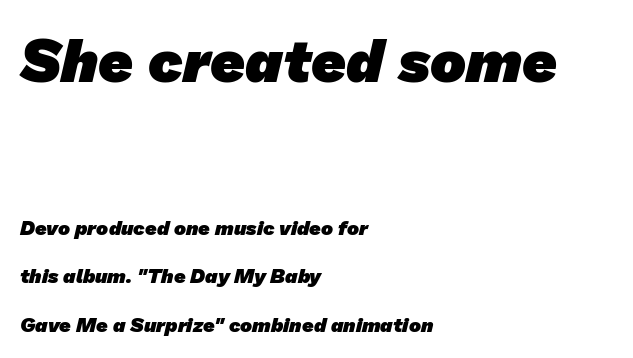
Q: Is the text bold? A: Yes.
Q: Is the typeface a serif or a sans-serif typeface? A: Sans-serif.
Q: Is the text underlined? A: No.
Q: How is the paragraph aligned? A: Left-aligned.
Q: Is the spacing between letters normal or unusually wide? A: Normal.
Q: Is the spacing between lines tight, normal or loose? A: Loose.
Q: Which block of text is set in a larger size, the first (top) or the second (bottom)? A: The first (top) one.
Q: Width (condensed, normal, or wide)? A: Normal.
Q: Stroke contrast? A: Low.
Q: x-height? A: Medium.
Q: Monospaced? A: No.
